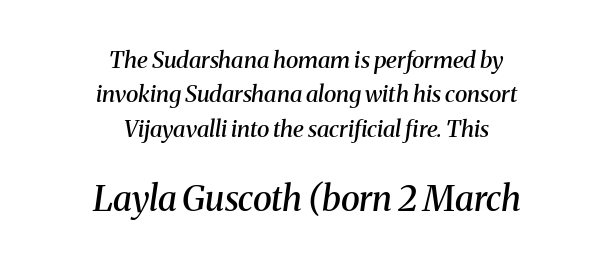
The image shows 35 px semibold serif type, italic (leaning right); set centered, normal line spacing (1.5x), normal letter spacing, not underlined; the second (bottom) block is 1.52x larger; medium stroke contrast and a medium x-height.
